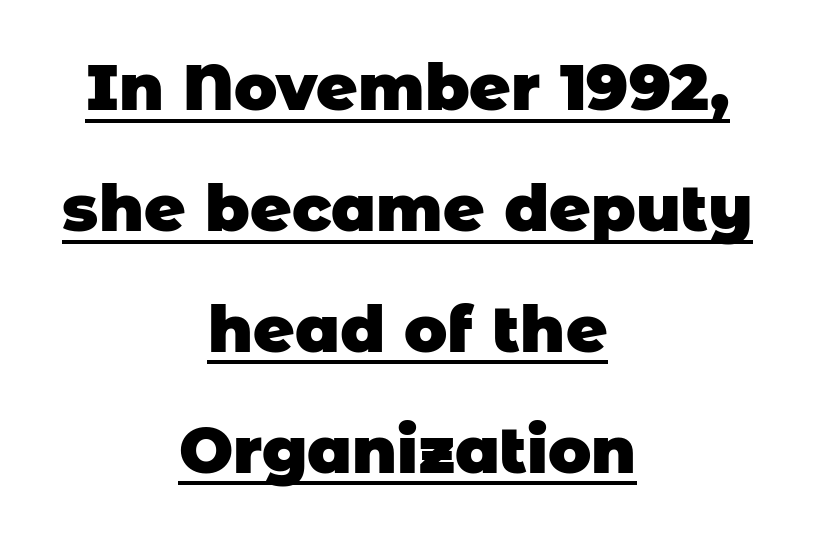
{"serif": "no", "bold": "yes", "weight": "heavy", "width": "normal", "stroke_contrast": "low", "x_height": "large", "monospaced": "no", "underline": "yes", "align": "center", "line_spacing_ratio": 1.89, "letter_spacing": "normal", "letter_spacing_em": 0.0, "glyph_px": 64}
